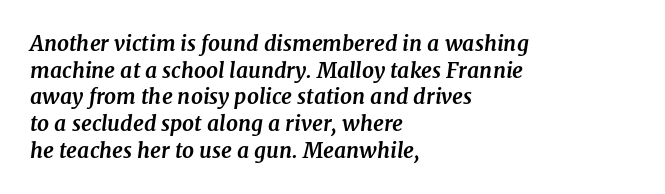
The image shows 21 px bold type, italic (leaning right); set left-aligned, normal line spacing (1.27x), normal letter spacing, not underlined.
